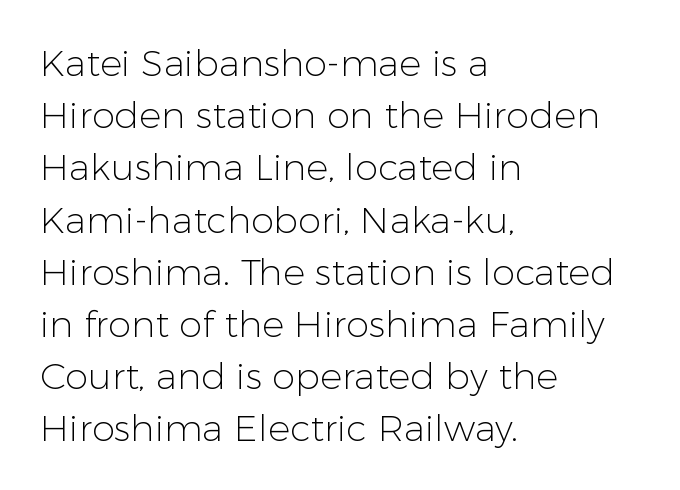
The image shows 37 px light sans-serif type, upright; set left-aligned, normal line spacing (1.41x), normal letter spacing, not underlined; low stroke contrast and a medium x-height.
